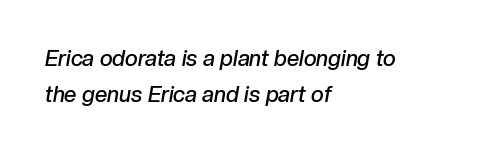
Q: Is the text bold? A: Semi-bold.
Q: Is the text italic (slanted)? A: Yes, it leans right by about 10 degrees.
Q: Is the text underlined? A: No.
Q: How is the paragraph aligned? A: Left-aligned.
Q: Is the spacing between letters normal or unusually wide? A: Normal.
Q: Is the spacing between lines tight, normal or loose? A: Normal.
